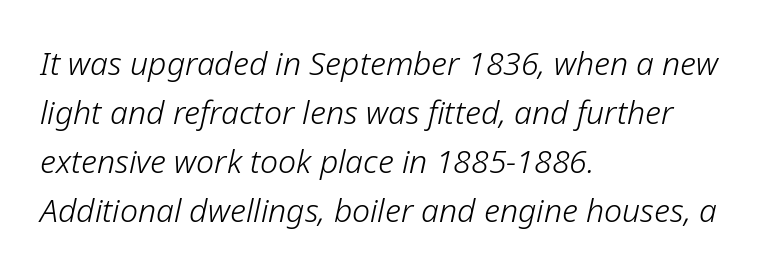
The image shows 32 px light type, italic (leaning right); set left-aligned, normal line spacing (1.53x), normal letter spacing, not underlined; low stroke contrast and a medium x-height.
